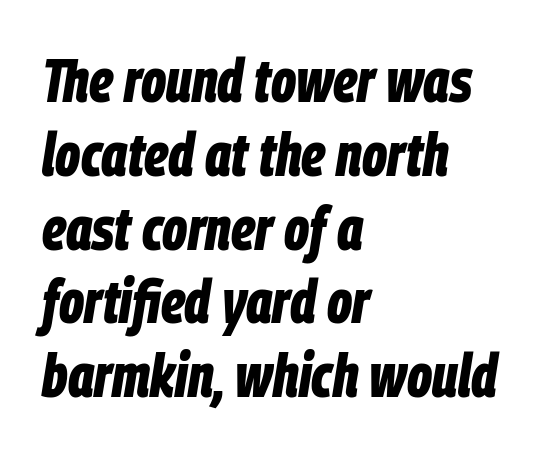
Quick note: italic. Spacing verdict: proportional, widths tailored to each character. The characters look thick and weighty, a clear bold. Which margin do the lines hug? The left one — the right edge is uneven. The zone under the glyphs is completely vacant.
